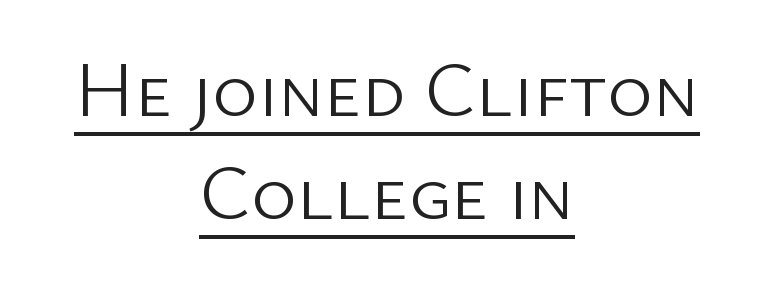
{"serif": "no", "italic": "no", "bold": "no", "weight": "light", "width": "normal", "stroke_contrast": "low", "x_height": "medium", "monospaced": "no", "underline": "yes", "align": "center", "line_spacing": "normal", "line_spacing_ratio": 1.32, "letter_spacing": "normal", "letter_spacing_em": 0.0, "glyph_px": 78}
